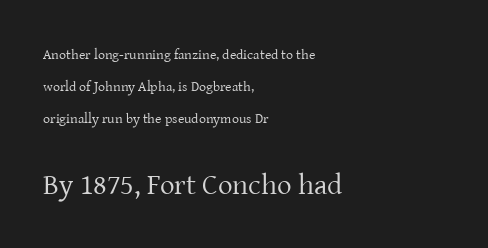
Q: Is the text bold? A: No.
Q: Is the text italic (slanted)? A: No, it is upright.
Q: Is the typeface a serif or a sans-serif typeface? A: Serif.
Q: Is the text underlined? A: No.
Q: How is the paragraph aligned? A: Left-aligned.
Q: Is the spacing between letters normal or unusually wide? A: Normal.
Q: Is the spacing between lines tight, normal or loose? A: Loose.
Q: Which block of text is set in a larger size, the first (top) or the second (bottom)? A: The second (bottom) one.
Q: Width (condensed, normal, or wide)? A: Normal.
Q: Stroke contrast? A: Low.
Q: x-height? A: Medium.
Q: Monospaced? A: No.
